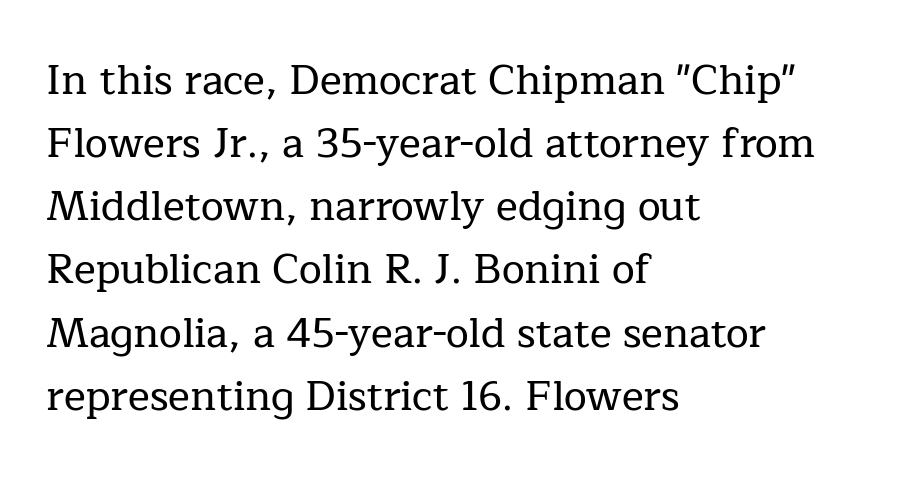
The image shows 41 px serif type, upright; set left-aligned, normal line spacing (1.54x), normal letter spacing, not underlined; low stroke contrast and a medium x-height.
